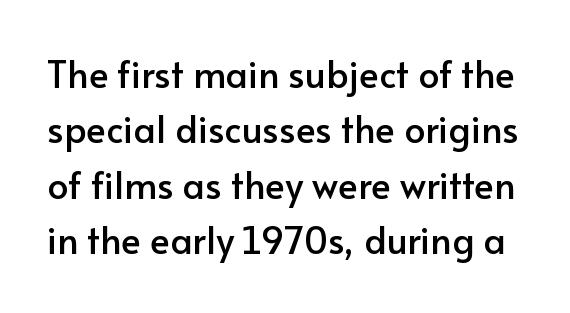
The image shows 37 px sans-serif type, upright; set normal line spacing (1.5x), normal letter spacing, not underlined; low stroke contrast and a small x-height.
